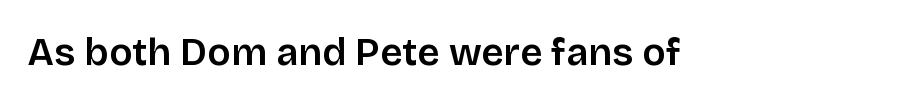
Q: Is the text italic (slanted)? A: No, it is upright.
Q: Is the typeface a serif or a sans-serif typeface? A: Sans-serif.
Q: Is the text underlined? A: No.
Q: Is the spacing between letters normal or unusually wide? A: Normal.
Q: Width (condensed, normal, or wide)? A: Normal.
Q: Stroke contrast? A: Low.
Q: x-height? A: Large.
Q: Monospaced? A: No.
